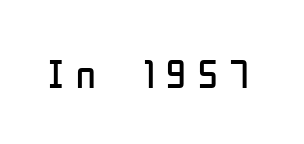
Look at the tracking — it's clearly loosened, letters drifting apart. Examine the stroke ends and you'll find no serifs. Each row of text sits above clean, open space. Ink coverage per letter is moderate at most. A typesetter would call this proportional, since set widths differ per character. Characters remain perfectly vertical along every line.
